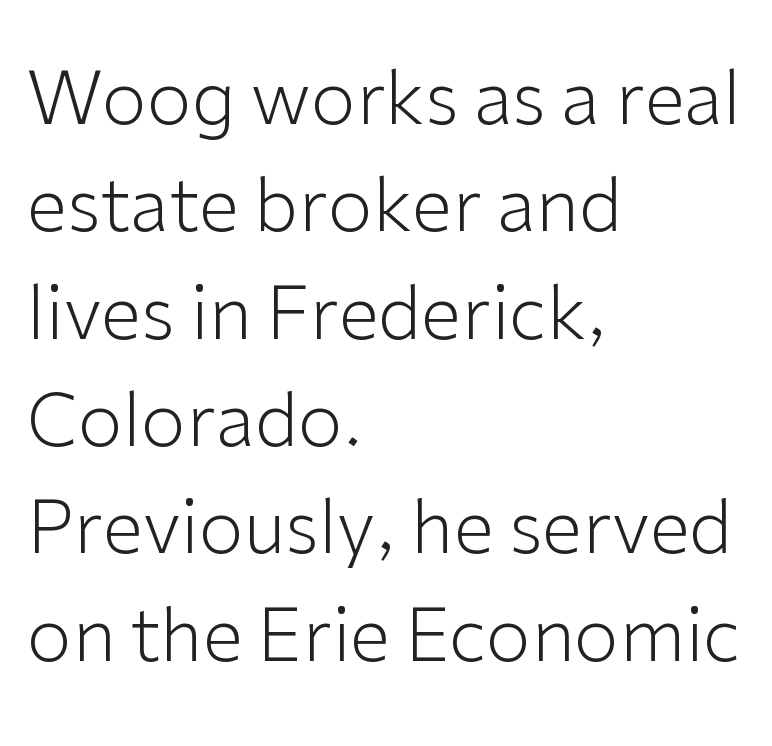
{"serif": "no", "italic": "no", "bold": "no", "weight": "light", "width": "normal", "stroke_contrast": "low", "x_height": "medium", "monospaced": "no", "underline": "no", "align": "left", "line_spacing": "normal", "line_spacing_ratio": 1.47, "letter_spacing": "normal", "letter_spacing_em": 0.0, "glyph_px": 73}
